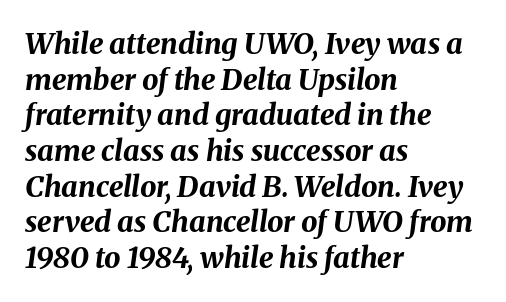
{"italic": "yes", "lean": "right", "slant_degrees": 8, "bold": "yes", "weight": "bold", "width": "normal", "stroke_contrast": "medium", "x_height": "medium", "monospaced": "no", "underline": "no", "align": "left", "line_spacing_ratio": 1.23, "letter_spacing": "normal", "letter_spacing_em": 0.0, "glyph_px": 29}
